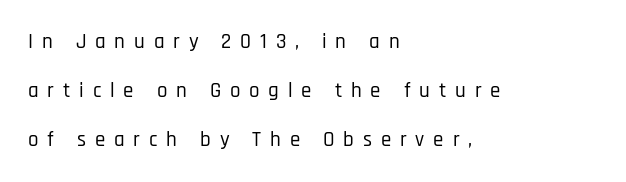
{"italic": "no", "underline": "no", "align": "left", "line_spacing": "loose", "line_spacing_ratio": 2.33, "letter_spacing": "wide", "letter_spacing_em": 0.42, "glyph_px": 21}
